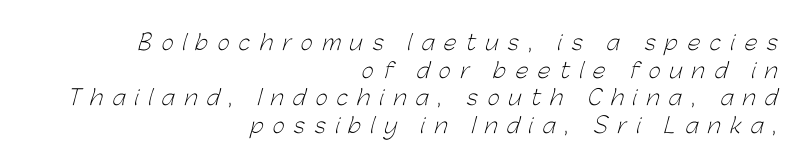
Q: Is the text bold? A: No.
Q: Is the text underlined? A: No.
Q: How is the paragraph aligned? A: Right-aligned.
Q: Is the spacing between letters normal or unusually wide? A: Unusually wide.
Q: Is the spacing between lines tight, normal or loose? A: Normal.
